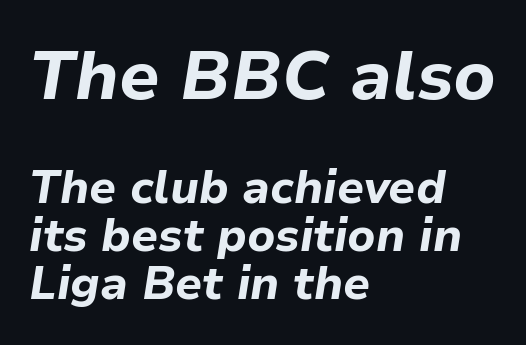
Q: Is the text bold? A: Yes.
Q: Is the text italic (slanted)? A: Yes, it leans right by about 9 degrees.
Q: Is the text underlined? A: No.
Q: How is the paragraph aligned? A: Left-aligned.
Q: Is the spacing between letters normal or unusually wide? A: Normal.
Q: Is the spacing between lines tight, normal or loose? A: Tight.
Q: Which block of text is set in a larger size, the first (top) or the second (bottom)? A: The first (top) one.
Q: Width (condensed, normal, or wide)? A: Normal.
Q: Stroke contrast? A: Low.
Q: x-height? A: Medium.
Q: Monospaced? A: No.
